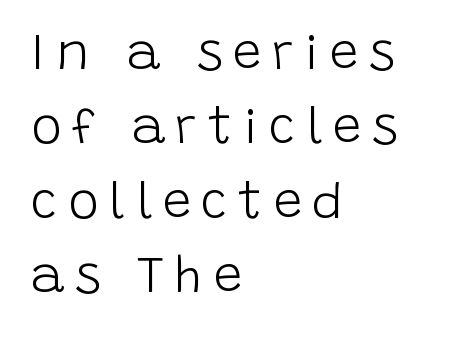
These lines are rendered in a variable-pitch font. These lines stack with their left ends in a neat column. Ascenders rise straight up at ninety degrees. Font category for this specimen: sans-serif.
